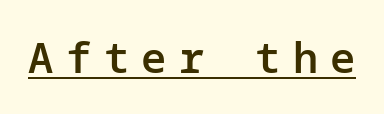
The image shows 42 px semibold sans-serif type, upright; set unusually wide letter spacing (+0.3 em), underlined; low stroke contrast and a medium x-height.
